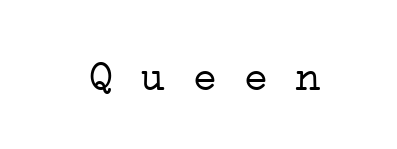
Here the designer chose a console-style face with uniform glyph widths. Descender tails drop into unmarked territory. Tracking value appears to be zero — textbook default spacing. Type style note: has serifs.
